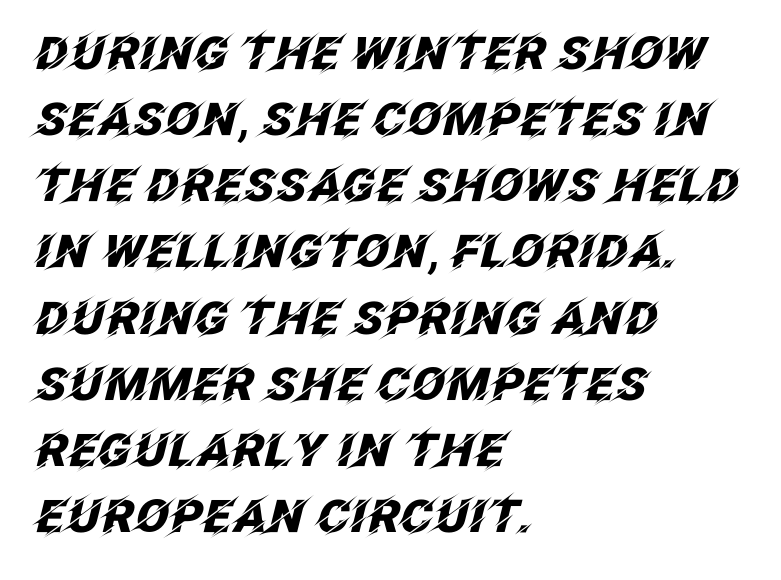
Set as a true bold cut, around the 700 mark. In CSS terms this would be text-align: left. An italicized treatment has been applied to the whole sample. What's the leading like? Ordinary, nothing unusual.
